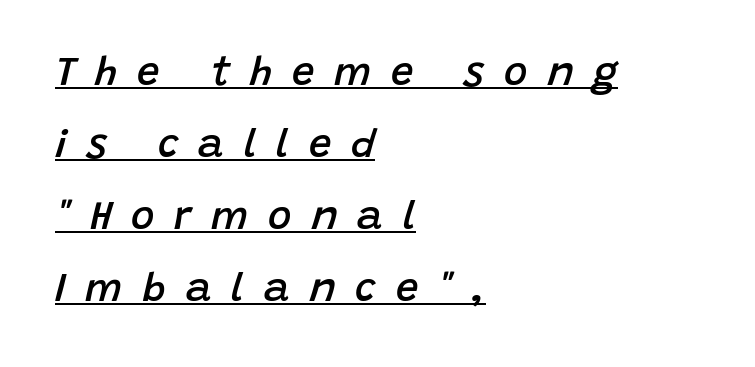
The image shows 40 px semibold type, italic (leaning right); set left-aligned, line spacing 1.8x, unusually wide letter spacing (+0.49 em), underlined; low stroke contrast and a large x-height.
